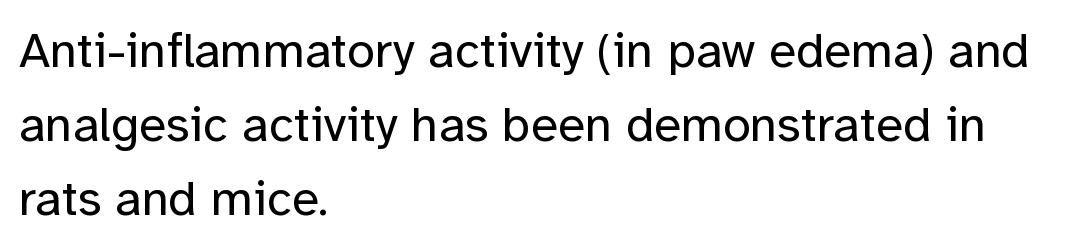
The image shows 50 px regular-weight sans-serif type, upright; set left-aligned, normal line spacing (1.48x), normal letter spacing, not underlined; low stroke contrast and a medium x-height.
